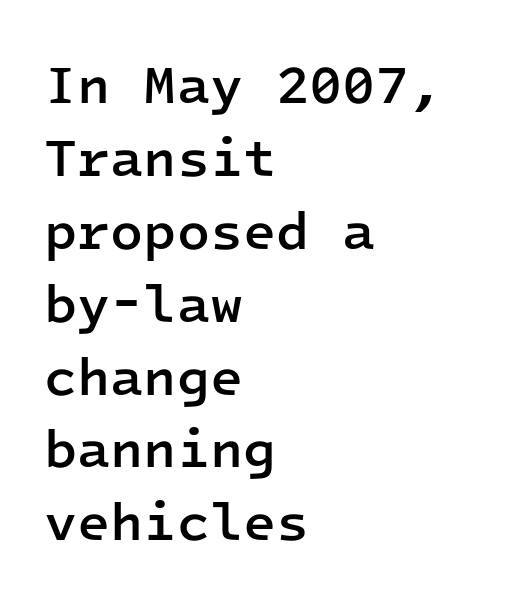
{"serif": "no", "italic": "no", "bold": "semi", "weight": "semibold", "width": "normal", "stroke_contrast": "low", "x_height": "medium", "monospaced": "yes", "underline": "no", "align": "left", "line_spacing": "normal", "line_spacing_ratio": 1.35, "letter_spacing": "normal", "letter_spacing_em": 0.0, "glyph_px": 54}
